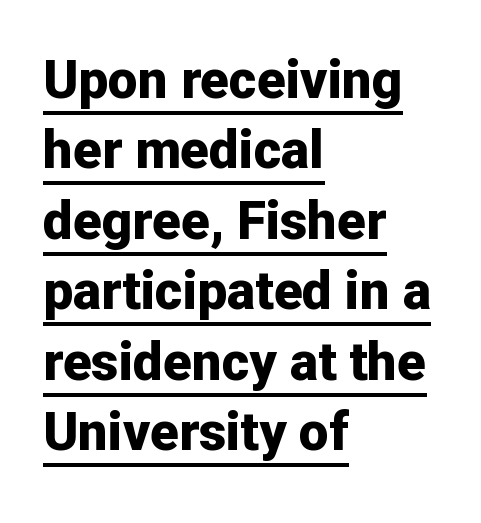
Q: Is the text bold? A: Yes.
Q: Is the text italic (slanted)? A: No, it is upright.
Q: Is the typeface a serif or a sans-serif typeface? A: Sans-serif.
Q: Is the text underlined? A: Yes.
Q: How is the paragraph aligned? A: Left-aligned.
Q: Is the spacing between letters normal or unusually wide? A: Normal.
Q: Is the spacing between lines tight, normal or loose? A: Normal.
Q: Width (condensed, normal, or wide)? A: Normal.
Q: Stroke contrast? A: Low.
Q: x-height? A: Medium.
Q: Monospaced? A: No.
